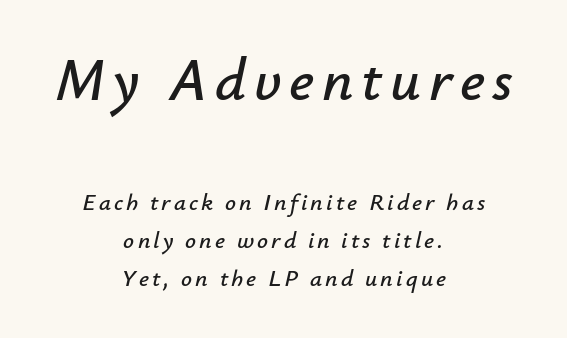
Q: Is the text italic (slanted)? A: Yes, it leans right by about 12 degrees.
Q: Is the text underlined? A: No.
Q: How is the paragraph aligned? A: Centered.
Q: Is the spacing between lines tight, normal or loose? A: Normal.
Q: Which block of text is set in a larger size, the first (top) or the second (bottom)? A: The first (top) one.
Q: Width (condensed, normal, or wide)? A: Normal.
Q: Stroke contrast? A: Low.
Q: x-height? A: Small.
Q: Monospaced? A: No.
